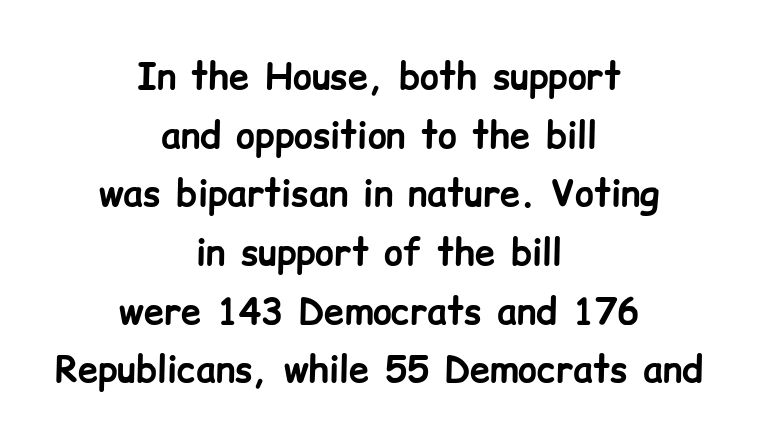
The rendering uses a moderate line-height, typical for paragraphs. Nothing sits at the stroke ends, so this counts as sans-serif. As a designer I'd log this as weight 700, bold. A typesetter would call this proportional, since set widths differ per character. Designer's note — italics off, roman on.
